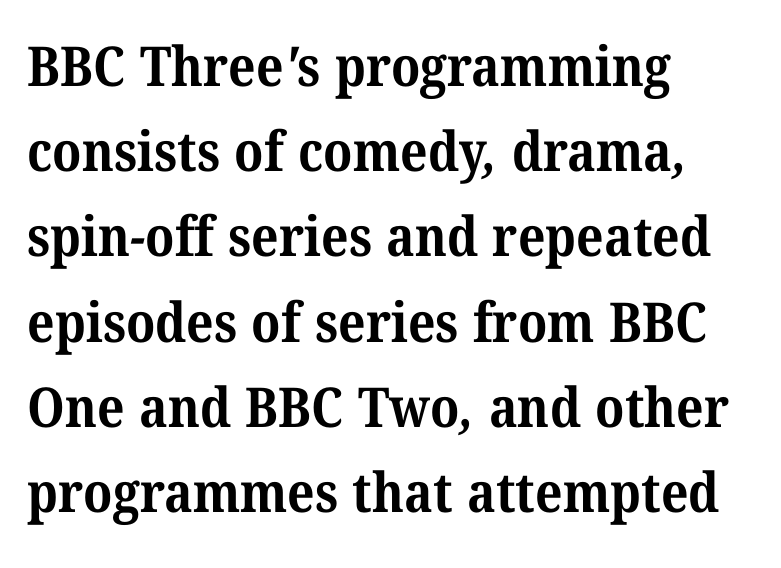
This block has exactly the height ordinary leading produces. Students, this is bold: see how much ink each stroke carries. Every row of glyphs begins at an identical x-position on the left. Clear beneath every line of the passage. You could not count columns in this text — the font is proportionally spaced.
